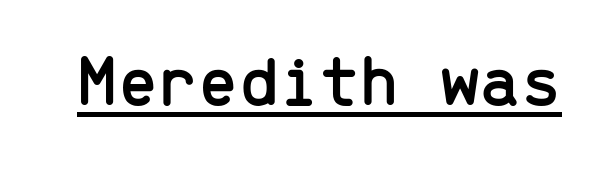
The image shows 72 px sans-serif type, upright, monospaced; set normal letter spacing, underlined; low stroke contrast and a medium x-height.
